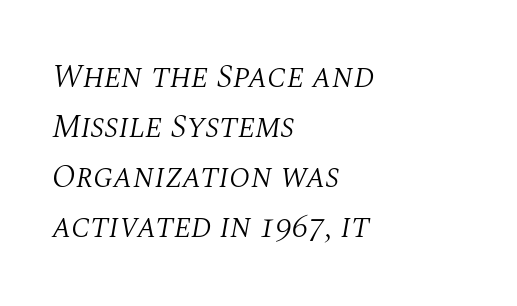
The image shows 33 px light serif type, italic (leaning right); set left-aligned, normal line spacing (1.52x), normal letter spacing, not underlined; medium stroke contrast and a large x-height.
